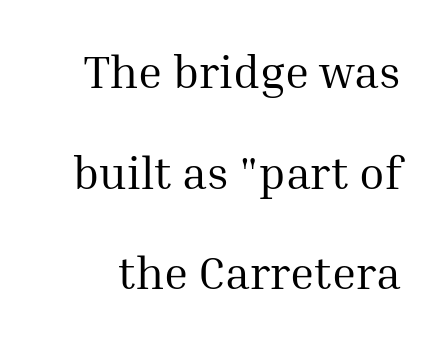
The image shows 46 px regular-weight serif type, upright; set loose line spacing (2.19x), normal letter spacing, not underlined; medium stroke contrast and a medium x-height.
